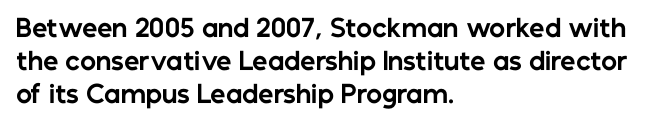
These lines keep a tight, regular rhythm from letter to letter. Heavy-handed strokes throughout: this text is bold. A normal amount of white space separates one row of letters from the next. The font's upright variant was chosen for this text. The string is rendered with underlining switched off. Which margin do the lines hug? The left one — the right edge is uneven.
